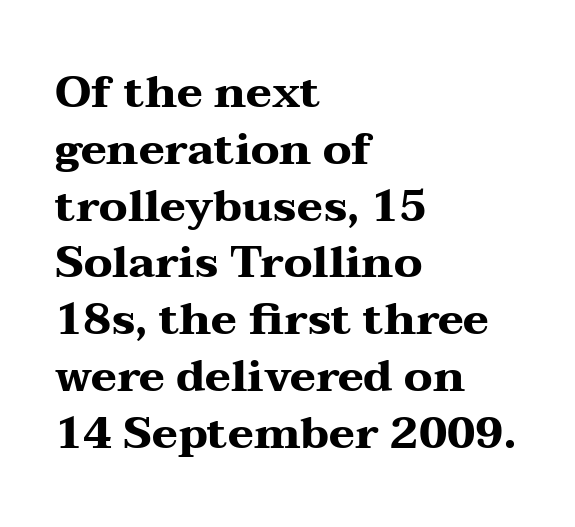
The image shows 44 px heavy, wide serif type, upright; set left-aligned, normal line spacing (1.29x), normal letter spacing, not underlined; medium stroke contrast and a medium x-height.
